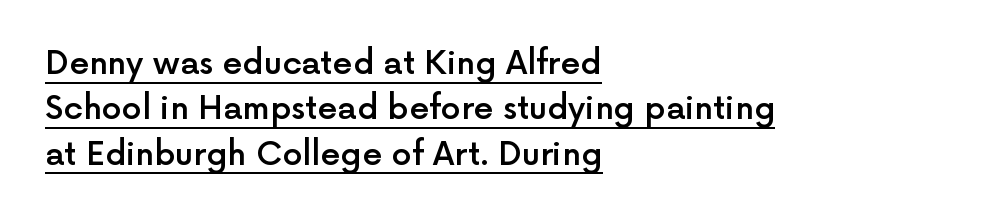
Q: Is the text bold? A: Semi-bold.
Q: Is the text italic (slanted)? A: No, it is upright.
Q: Is the typeface a serif or a sans-serif typeface? A: Sans-serif.
Q: Is the text underlined? A: Yes.
Q: How is the paragraph aligned? A: Left-aligned.
Q: Is the spacing between letters normal or unusually wide? A: Normal.
Q: Is the spacing between lines tight, normal or loose? A: Normal.
Q: Width (condensed, normal, or wide)? A: Normal.
Q: x-height? A: Medium.
Q: Monospaced? A: No.
